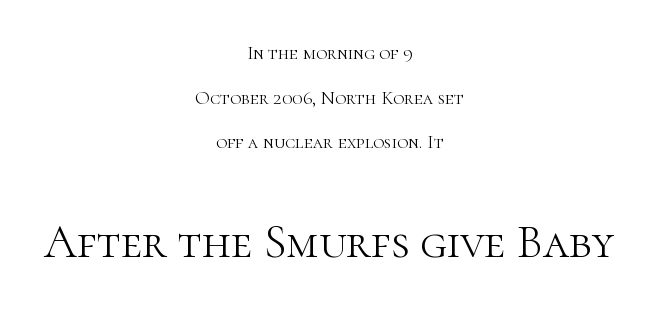
Q: Is the text bold? A: No.
Q: Is the text italic (slanted)? A: No, it is upright.
Q: Is the typeface a serif or a sans-serif typeface? A: Serif.
Q: Is the text underlined? A: No.
Q: How is the paragraph aligned? A: Centered.
Q: Is the spacing between letters normal or unusually wide? A: Normal.
Q: Is the spacing between lines tight, normal or loose? A: Loose.
Q: Which block of text is set in a larger size, the first (top) or the second (bottom)? A: The second (bottom) one.
Q: Width (condensed, normal, or wide)? A: Normal.
Q: Stroke contrast? A: High.
Q: x-height? A: Medium.
Q: Monospaced? A: No.
